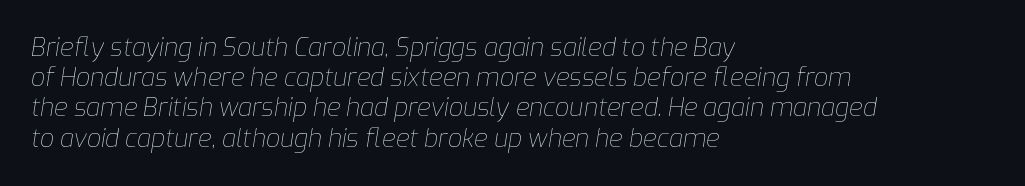
The image shows 25 px text type, italic (leaning right); set left-aligned, line spacing 1.21x, normal letter spacing, not underlined.
